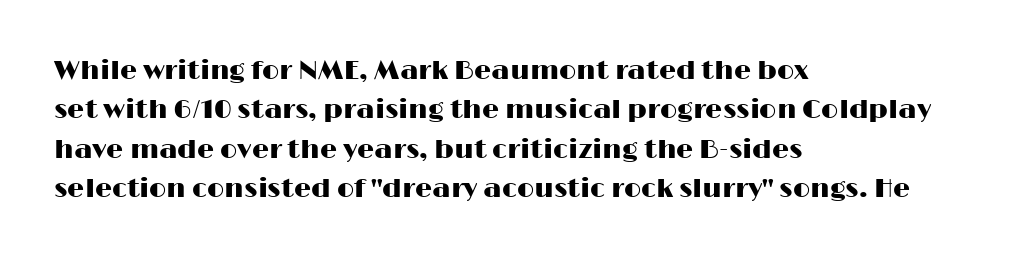
Q: Is the text italic (slanted)? A: No, it is upright.
Q: Is the text underlined? A: No.
Q: How is the paragraph aligned? A: Left-aligned.
Q: Is the spacing between letters normal or unusually wide? A: Normal.
Q: Is the spacing between lines tight, normal or loose? A: Normal.
